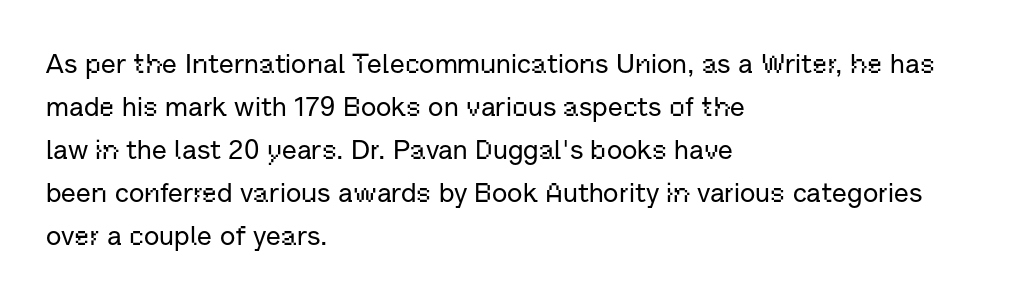
{"italic": "no", "underline": "no", "align": "left", "line_spacing": "normal", "line_spacing_ratio": 1.59, "letter_spacing": "normal", "letter_spacing_em": 0.0, "glyph_px": 27}
